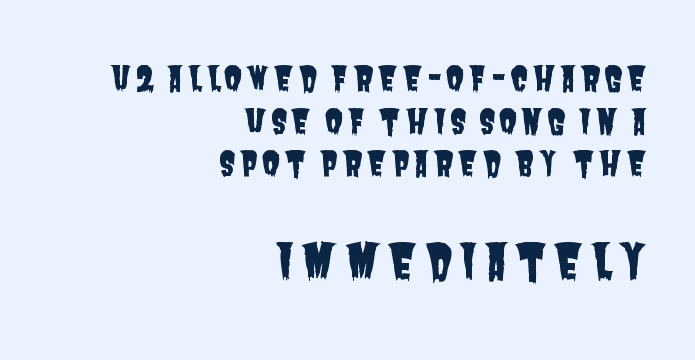
Q: Is the typeface a serif or a sans-serif typeface? A: Sans-serif.
Q: Is the text underlined? A: No.
Q: How is the paragraph aligned? A: Right-aligned.
Q: Is the spacing between lines tight, normal or loose? A: Normal.
Q: Which block of text is set in a larger size, the first (top) or the second (bottom)? A: The second (bottom) one.
Q: Width (condensed, normal, or wide)? A: Condensed.
Q: Stroke contrast? A: Low.
Q: x-height? A: Large.
Q: Monospaced? A: No.
